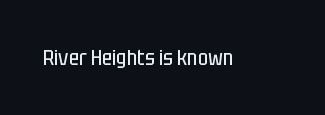
The space directly below the letters is spotless. Quick note: not italic, upright. The line texture is even and compact thanks to regular tracking. These glyphs show unthickened strokes, regular width or finer.
